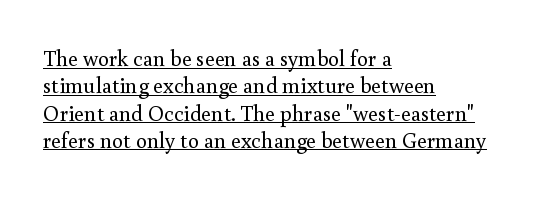
{"italic": "no", "bold": "no", "underline": "yes", "align": "left", "line_spacing_ratio": 1.24, "letter_spacing": "normal", "letter_spacing_em": 0.0, "glyph_px": 22}
